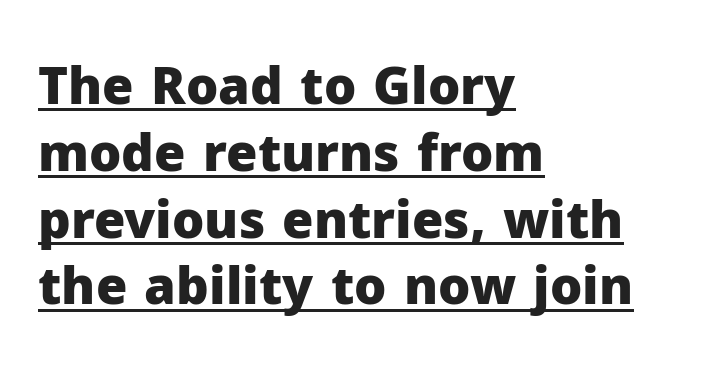
Set as a true bold cut, around the 700 mark. The passage shown is typed in a proportional face where columns would drift. The rendered words wear a rule along their underside. Compared with a centered layout, this one pins lines to the left instead.
